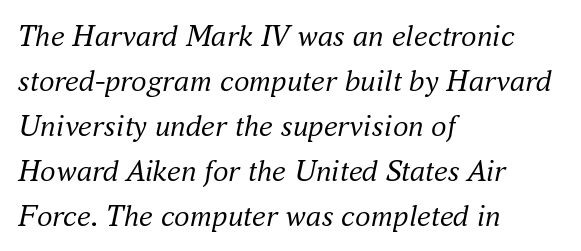
Leftover space on each line is placed entirely after the last word. I'd call this a serif setting — the letters wear small feet. Tracking value appears to be zero — textbook default spacing. If you drew a line through each stem, it would be angled.
